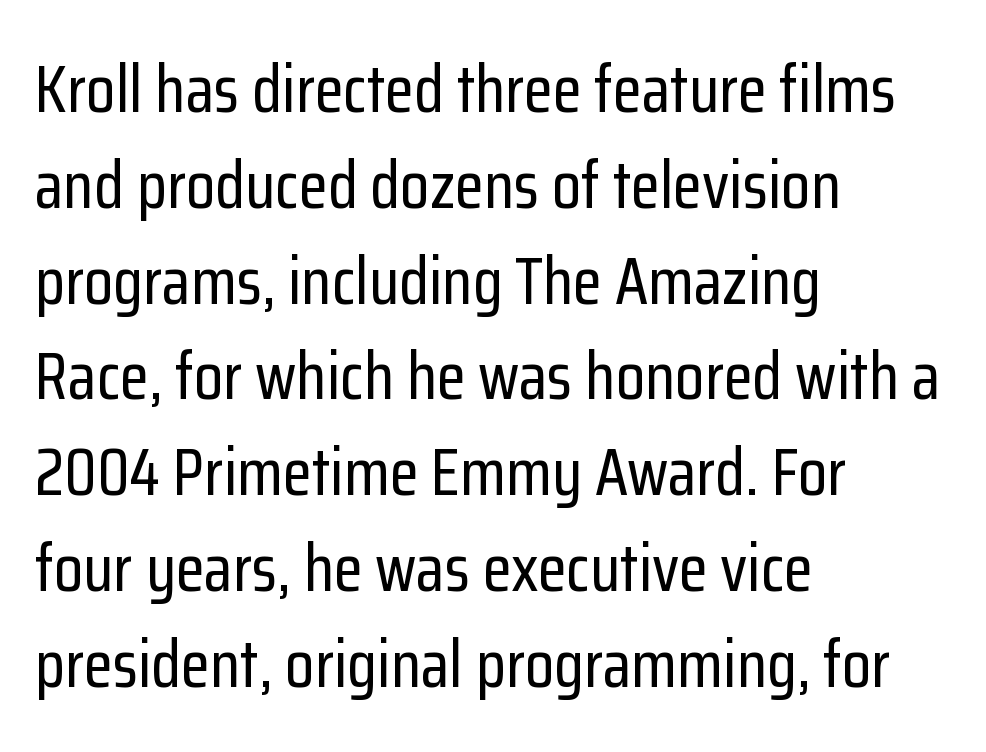
{"serif": "no", "italic": "no", "width": "condensed", "stroke_contrast": "low", "x_height": "medium", "monospaced": "no", "underline": "no", "align": "left", "line_spacing": "normal", "line_spacing_ratio": 1.43, "letter_spacing": "normal", "letter_spacing_em": 0.0, "glyph_px": 67}
